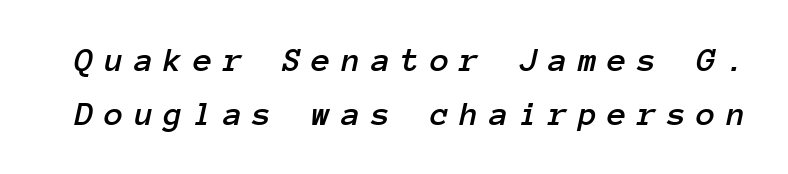
The face used here has a pronounced slope to its letters. Honestly, the letter spacing is so wide it's the main thing you notice. Is this a fixed-width face? Yes — each glyph sits in an identical cell. Rule under the text: the space is simply empty.
